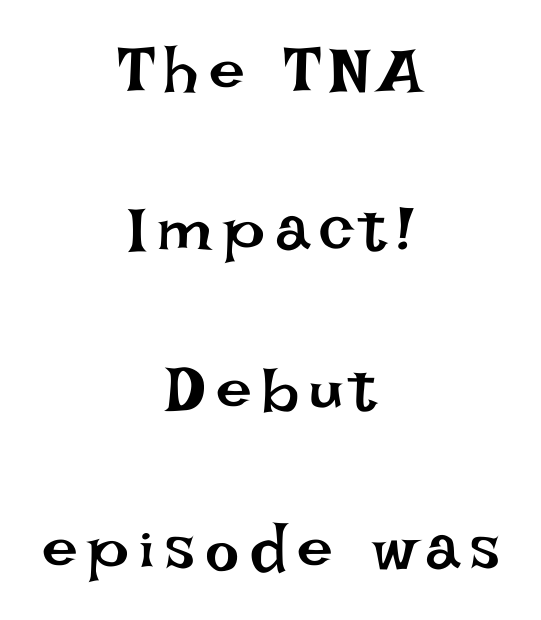
{"italic": "no", "bold": "no", "weight": "regular", "width": "normal", "stroke_contrast": "low", "x_height": "large", "monospaced": "no", "underline": "no", "align": "center", "line_spacing": "loose", "line_spacing_ratio": 2.49, "glyph_px": 64}
